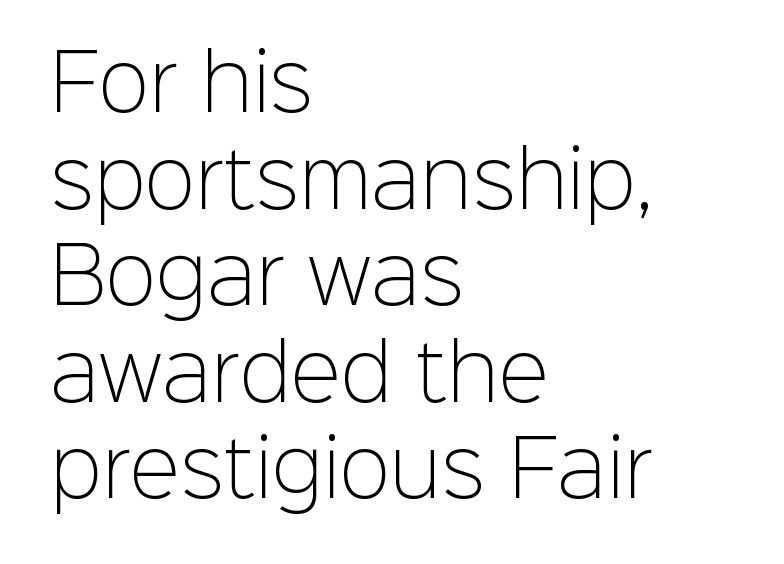
Q: Is the text bold? A: No.
Q: Is the text italic (slanted)? A: No, it is upright.
Q: Is the typeface a serif or a sans-serif typeface? A: Sans-serif.
Q: Is the text underlined? A: No.
Q: How is the paragraph aligned? A: Left-aligned.
Q: Is the spacing between letters normal or unusually wide? A: Normal.
Q: Is the spacing between lines tight, normal or loose? A: Normal.
Q: Width (condensed, normal, or wide)? A: Normal.
Q: Stroke contrast? A: Low.
Q: x-height? A: Medium.
Q: Monospaced? A: No.
